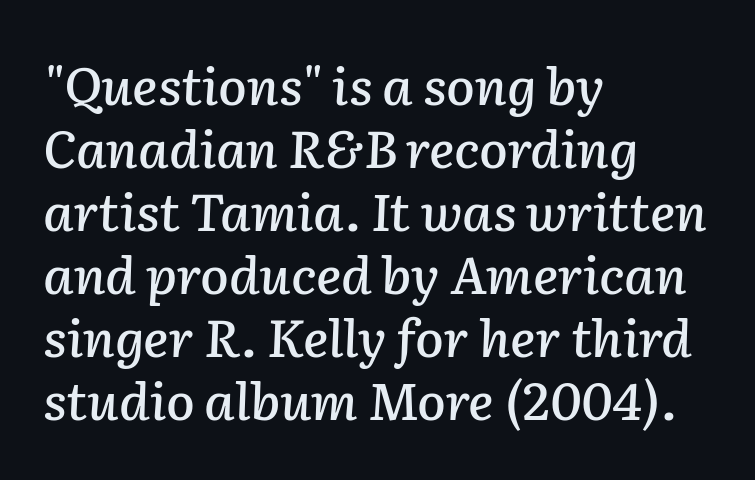
Q: Is the text italic (slanted)? A: Yes, it leans right by about 2 degrees.
Q: Is the text underlined? A: No.
Q: How is the paragraph aligned? A: Left-aligned.
Q: Is the spacing between letters normal or unusually wide? A: Normal.
Q: Width (condensed, normal, or wide)? A: Normal.
Q: Stroke contrast? A: Low.
Q: x-height? A: Medium.
Q: Monospaced? A: No.
